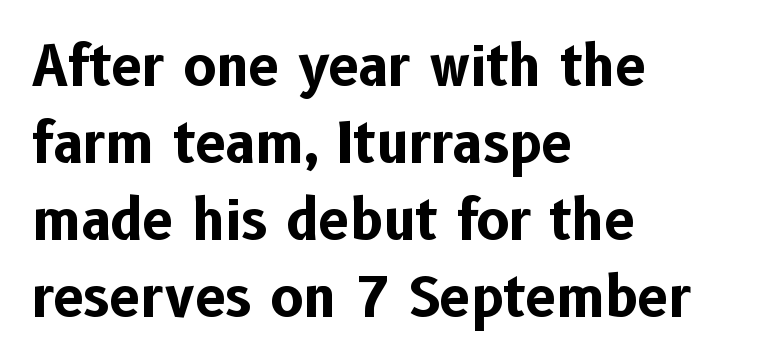
{"serif": "no", "italic": "no", "bold": "yes", "weight": "bold", "width": "normal", "stroke_contrast": "low", "x_height": "medium", "monospaced": "no", "underline": "no", "align": "left", "line_spacing": "normal", "line_spacing_ratio": 1.4, "letter_spacing": "normal", "letter_spacing_em": 0.0, "glyph_px": 55}
